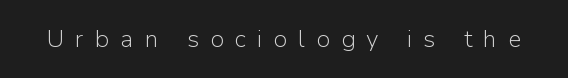
{"italic": "no", "bold": "no", "underline": "no", "letter_spacing": "wide", "letter_spacing_em": 0.46, "glyph_px": 24}
